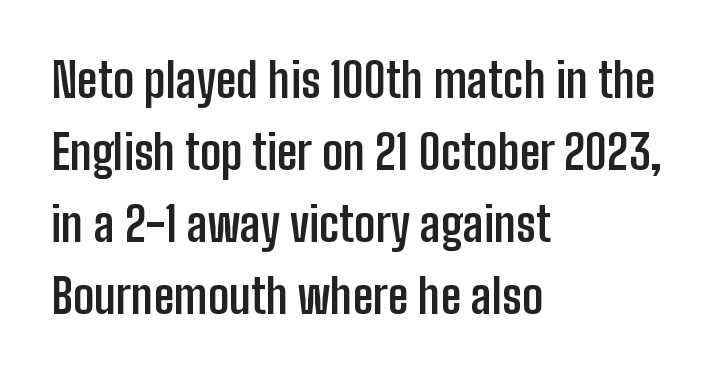
{"serif": "no", "italic": "no", "bold": "yes", "weight": "semibold", "width": "condensed", "stroke_contrast": "low", "x_height": "medium", "monospaced": "no", "underline": "no", "align": "left", "line_spacing": "normal", "line_spacing_ratio": 1.53, "letter_spacing": "normal", "letter_spacing_em": 0.0, "glyph_px": 47}
